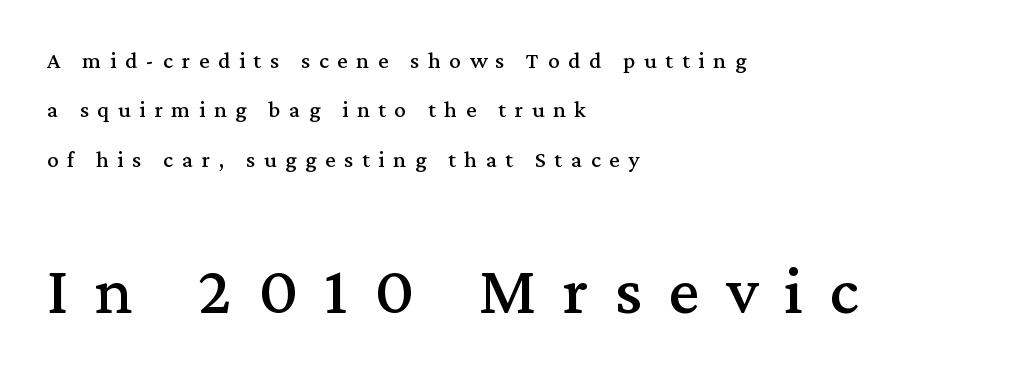
{"serif": "yes", "italic": "no", "width": "normal", "stroke_contrast": "medium", "x_height": "medium", "monospaced": "no", "underline": "no", "align": "left", "line_spacing": "loose", "line_spacing_ratio": 2.15, "letter_spacing": "wide", "letter_spacing_em": 0.38, "larger_block": "second", "size_ratio": 3.0, "glyph_px": 69}
